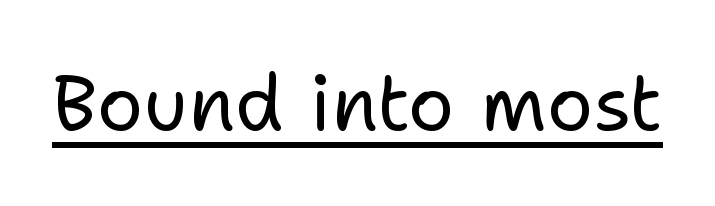
The image shows 77 px regular-weight sans-serif type, upright; set normal letter spacing, underlined; low stroke contrast and a medium x-height.
